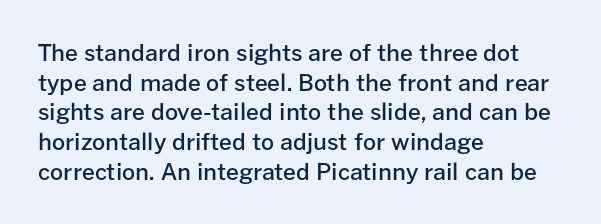
The image shows 23 px text type, upright; set left-aligned, normal line spacing (1.29x), normal letter spacing, not underlined.
